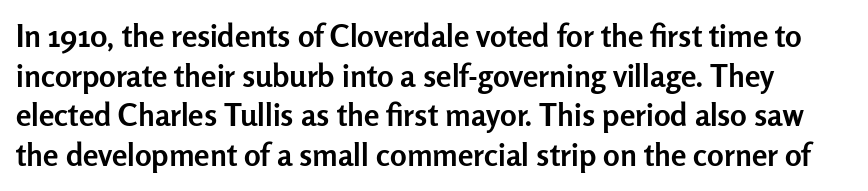
{"serif": "no", "italic": "no", "bold": "yes", "weight": "semibold", "width": "normal", "stroke_contrast": "low", "x_height": "medium", "monospaced": "no", "underline": "no", "line_spacing": "normal", "line_spacing_ratio": 1.28, "letter_spacing": "normal", "letter_spacing_em": 0.0, "glyph_px": 31}
